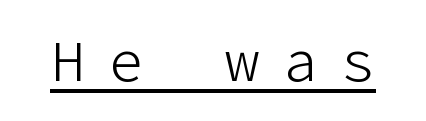
{"serif": "no", "italic": "no", "bold": "no", "weight": "light", "width": "normal", "stroke_contrast": "low", "x_height": "medium", "underline": "yes", "letter_spacing": "wide", "letter_spacing_em": 0.42, "glyph_px": 57}
